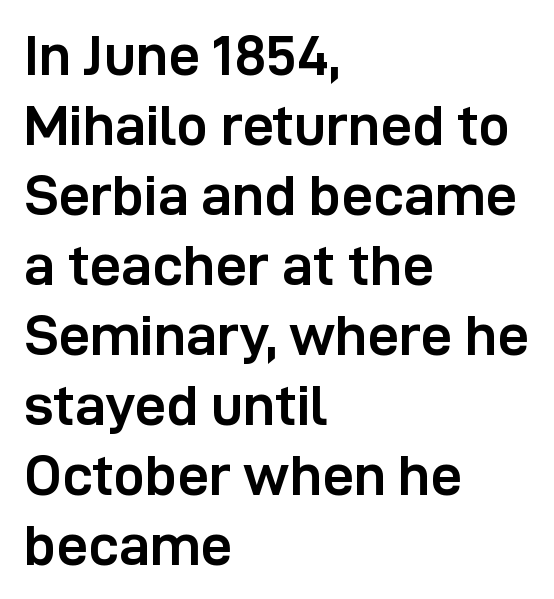
{"serif": "no", "italic": "no", "bold": "yes", "weight": "semibold", "width": "normal", "stroke_contrast": "low", "x_height": "medium", "monospaced": "no", "underline": "no", "align": "left", "line_spacing": "normal", "line_spacing_ratio": 1.25, "letter_spacing": "normal", "letter_spacing_em": 0.0, "glyph_px": 56}
